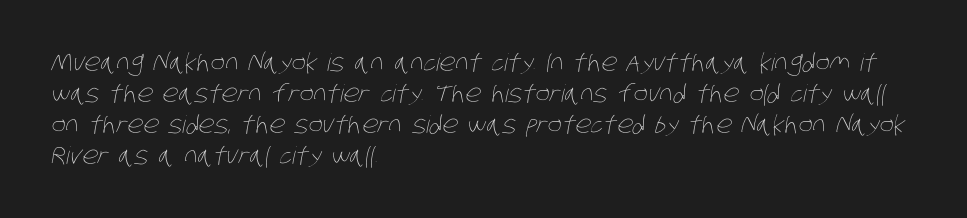
Q: Is the text bold? A: No.
Q: Is the text underlined? A: No.
Q: How is the paragraph aligned? A: Left-aligned.
Q: Is the spacing between letters normal or unusually wide? A: Normal.
Q: Is the spacing between lines tight, normal or loose? A: Normal.
